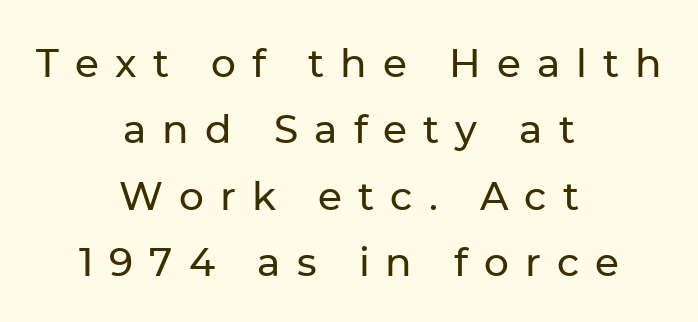
Q: Is the text italic (slanted)? A: No, it is upright.
Q: Is the typeface a serif or a sans-serif typeface? A: Sans-serif.
Q: Is the text underlined? A: No.
Q: How is the paragraph aligned? A: Centered.
Q: Is the spacing between letters normal or unusually wide? A: Unusually wide.
Q: Is the spacing between lines tight, normal or loose? A: Normal.
Q: Width (condensed, normal, or wide)? A: Normal.
Q: Stroke contrast? A: Low.
Q: x-height? A: Medium.
Q: Monospaced? A: No.
